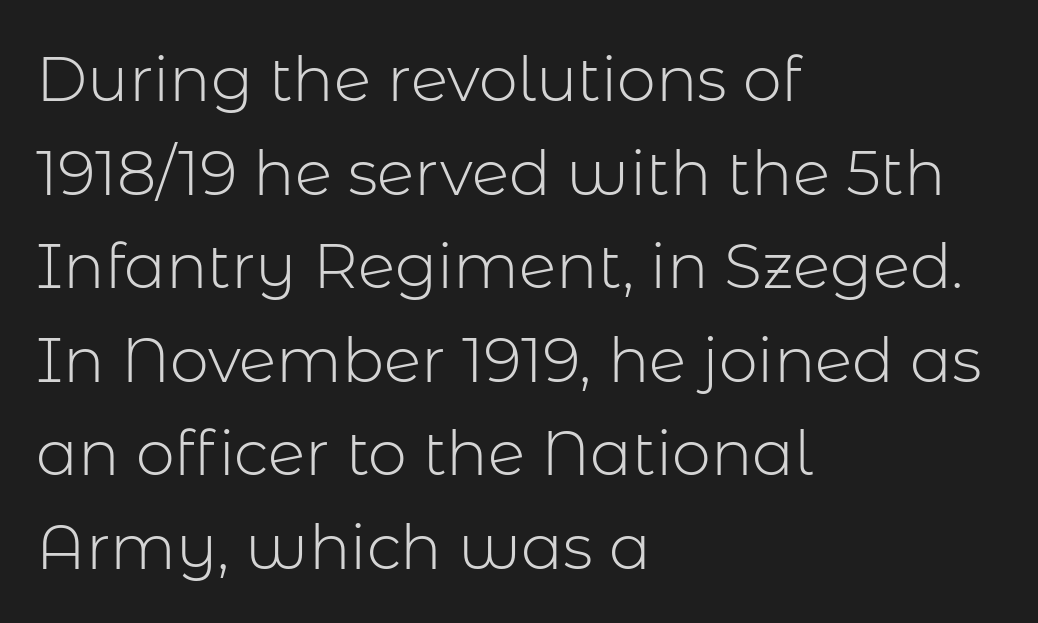
The image shows 62 px light sans-serif type, upright; set left-aligned, normal line spacing (1.51x), normal letter spacing, not underlined; low stroke contrast and a medium x-height.
